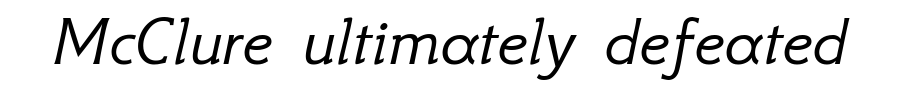
Q: Is the text bold? A: No.
Q: Is the text italic (slanted)? A: Yes, it leans right by about 12 degrees.
Q: Is the text underlined? A: No.
Q: Is the spacing between letters normal or unusually wide? A: Normal.
Q: Width (condensed, normal, or wide)? A: Normal.
Q: Stroke contrast? A: Low.
Q: x-height? A: Small.
Q: Monospaced? A: No.
